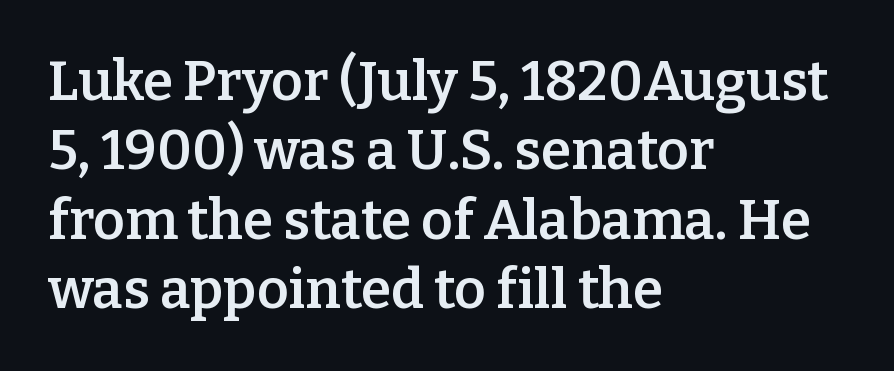
The image shows 55 px semibold serif type, upright; set left-aligned, normal line spacing (1.26x), normal letter spacing, not underlined; low stroke contrast and a medium x-height.
